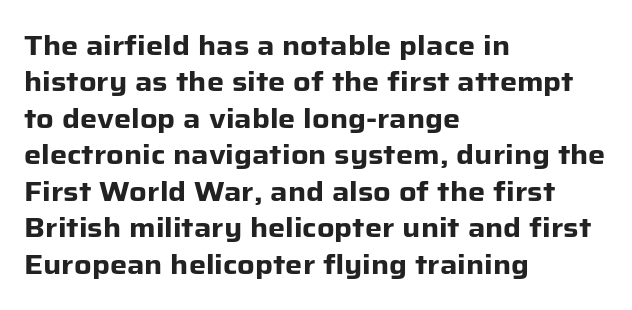
The image shows 27 px bold type, upright; set left-aligned, normal line spacing (1.35x), normal letter spacing, not underlined.
